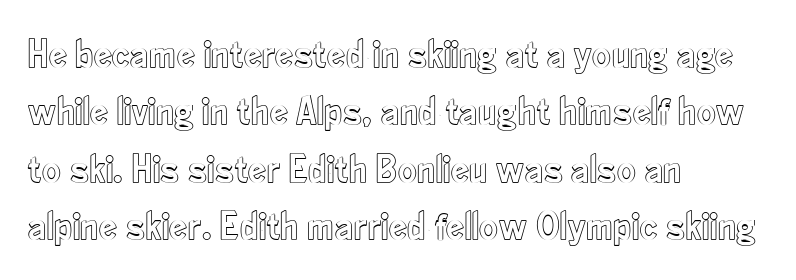
The image shows 41 px condensed type, upright; set left-aligned, normal line spacing (1.4x), normal letter spacing, not underlined; a small x-height.
